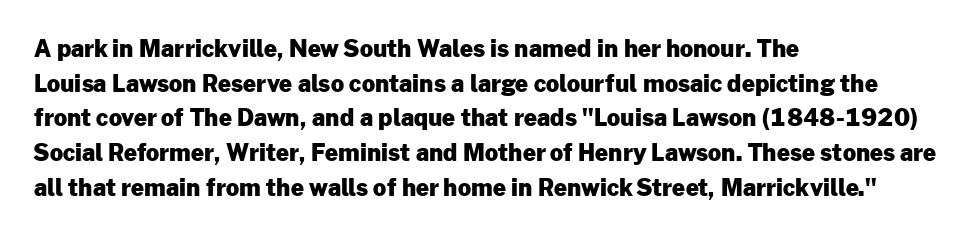
Q: Is the text bold? A: Yes.
Q: Is the text italic (slanted)? A: No, it is upright.
Q: Is the text underlined? A: No.
Q: How is the paragraph aligned? A: Left-aligned.
Q: Is the spacing between letters normal or unusually wide? A: Normal.
Q: Is the spacing between lines tight, normal or loose? A: Normal.
